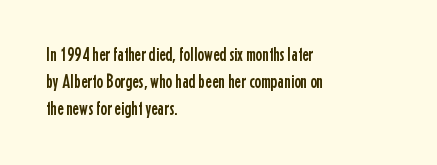
Teacher's note: observe the even left margin — that is flush-left alignment. Letter spacing: default. Every stem runs plumb, perpendicular to the baseline. The baseline area is clear. One glance says typical: line gaps are just what's usual.
